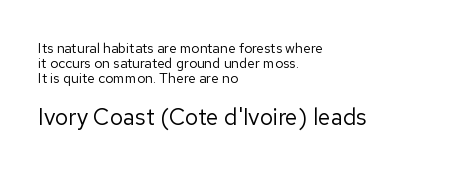
The image shows 23 px text type, upright; set left-aligned, tight line spacing (1.06x), normal letter spacing, not underlined; the second (bottom) block is 1.64x larger.
